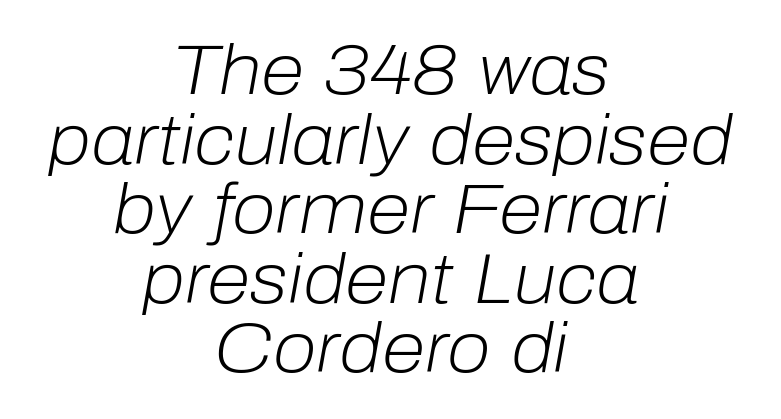
Nobody touched the tracking dial on this one. Note the varied advance widths — an 'i' is clearly narrower than an 'm'. The strip under each line holds only bare page. Layout note: lines centered. Tall strokes in this sample are angled rather than plumb.
